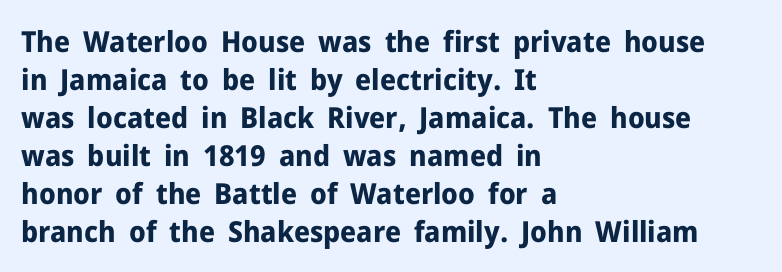
The image shows 29 px bold sans-serif type, upright; set left-aligned, normal line spacing (1.31x), normal letter spacing, not underlined; low stroke contrast and a medium x-height.
